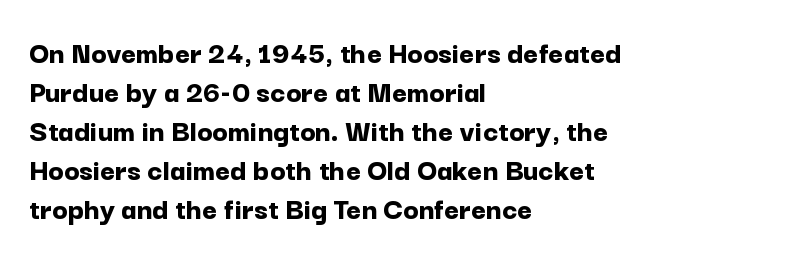
The image shows 32 px bold sans-serif type, upright; set left-aligned, line spacing 1.22x, normal letter spacing, not underlined; low stroke contrast and a medium x-height.
